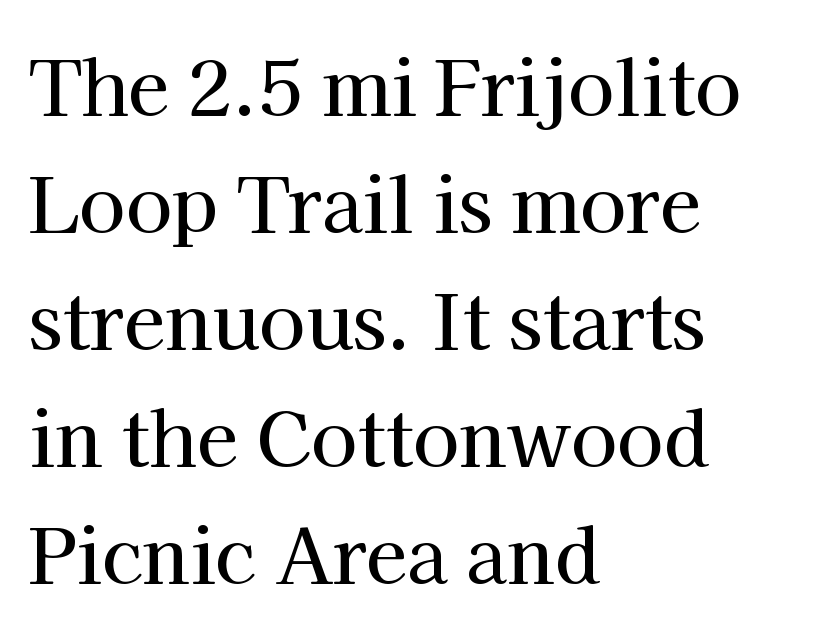
{"serif": "yes", "italic": "no", "width": "normal", "stroke_contrast": "high", "x_height": "medium", "monospaced": "no", "underline": "no", "align": "left", "line_spacing": "normal", "line_spacing_ratio": 1.56, "letter_spacing": "normal", "letter_spacing_em": 0.0, "glyph_px": 75}
